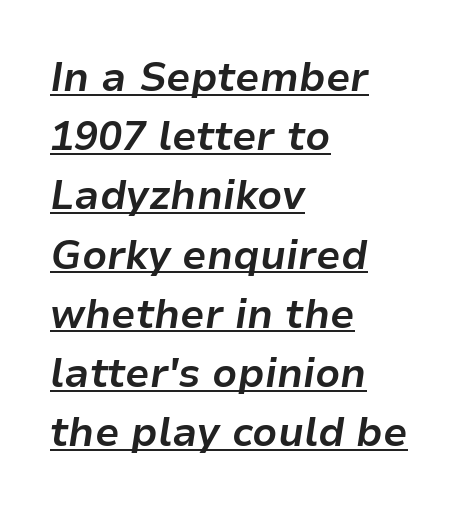
A typographer would call this underscored text. These lines carry a lot of weight — the face is fully bold. This sample has the flowing, uneven cadence of proportional lettering. Each line starts at the same left margin while the right side varies. Regular leading.
